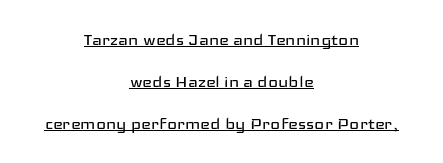
Leftover space on each line is divided equally before and after the words. The tracking reads as untouched default to a designer's eye. A roman cut, with each character standing at attention. Descenders here cross a horizontal rule under the line. These lines stand farther apart than default settings would place them.
